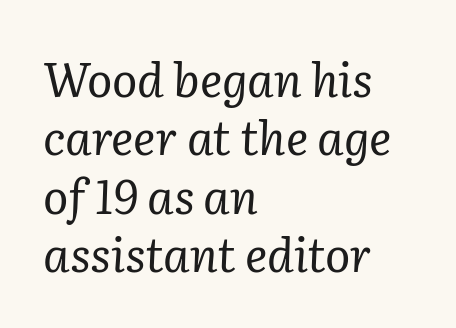
Q: Is the text bold? A: No.
Q: Is the text italic (slanted)? A: Yes, it leans right by about 2 degrees.
Q: Is the typeface a serif or a sans-serif typeface? A: Serif.
Q: Is the text underlined? A: No.
Q: How is the paragraph aligned? A: Left-aligned.
Q: Is the spacing between letters normal or unusually wide? A: Normal.
Q: Width (condensed, normal, or wide)? A: Normal.
Q: Stroke contrast? A: Low.
Q: x-height? A: Medium.
Q: Monospaced? A: No.
